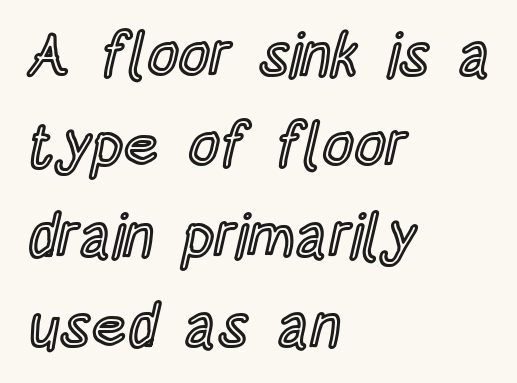
Successive baselines arrive at the customary interval. This rendering uses left alignment, leaving the right contour irregular. The gaps between neighbouring characters are ordinary and unremarkable. The glyphs are unaccompanied by any horizontal stroke below them.
